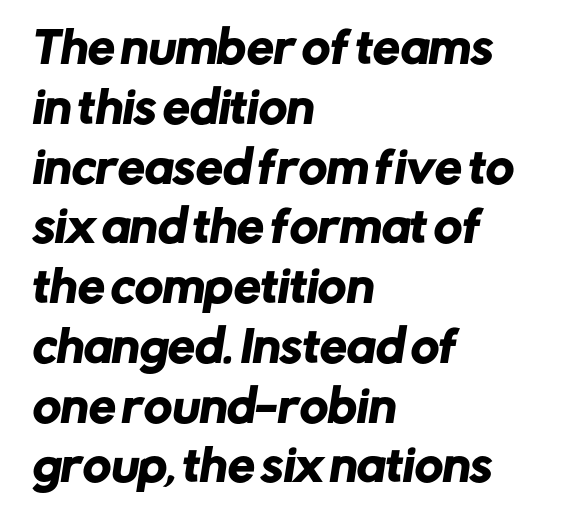
Q: Is the typeface a serif or a sans-serif typeface? A: Sans-serif.
Q: Is the text underlined? A: No.
Q: How is the paragraph aligned? A: Left-aligned.
Q: Is the spacing between letters normal or unusually wide? A: Normal.
Q: Is the spacing between lines tight, normal or loose? A: Normal.
Q: Width (condensed, normal, or wide)? A: Normal.
Q: Stroke contrast? A: Low.
Q: x-height? A: Medium.
Q: Monospaced? A: No.
